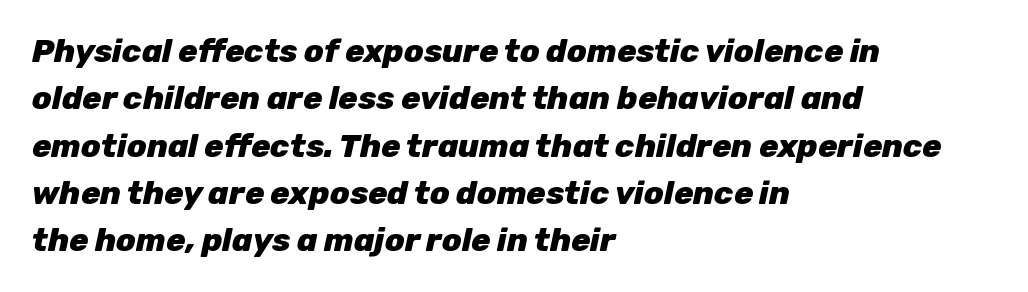
{"italic": "yes", "lean": "right", "slant_degrees": 12, "bold": "yes", "weight": "heavy", "width": "normal", "stroke_contrast": "low", "x_height": "medium", "monospaced": "no", "underline": "no", "align": "left", "line_spacing": "normal", "line_spacing_ratio": 1.48, "letter_spacing": "normal", "letter_spacing_em": 0.0, "glyph_px": 32}
